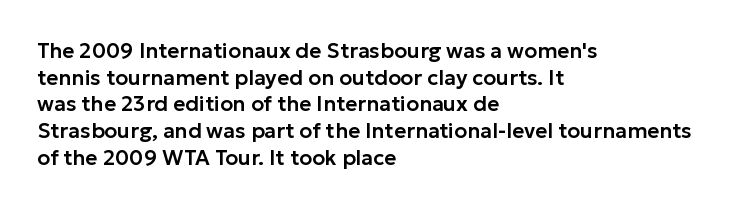
The image shows 21 px text type, upright; set left-aligned, normal line spacing (1.27x), normal letter spacing, not underlined.
